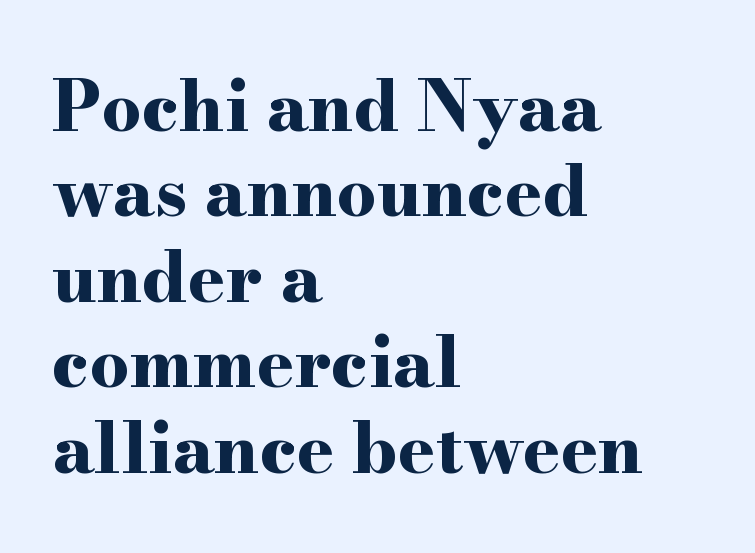
{"serif": "yes", "italic": "no", "bold": "yes", "weight": "bold", "width": "wide", "stroke_contrast": "high", "x_height": "small", "monospaced": "no", "underline": "no", "align": "left", "line_spacing_ratio": 1.22, "letter_spacing": "normal", "letter_spacing_em": 0.0, "glyph_px": 70}
